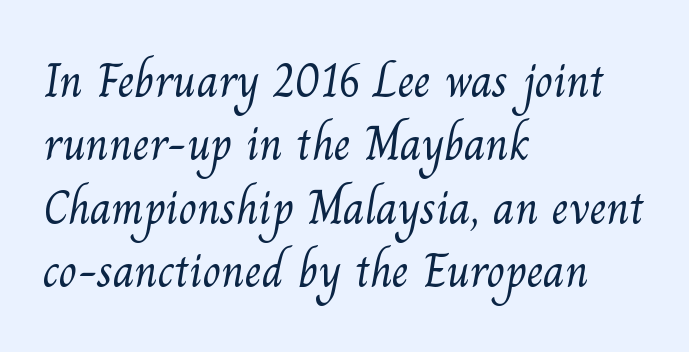
{"serif": "yes", "bold": "no", "weight": "light", "width": "normal", "stroke_contrast": "medium", "x_height": "small", "monospaced": "no", "underline": "no", "align": "left", "line_spacing": "normal", "line_spacing_ratio": 1.32, "letter_spacing": "normal", "letter_spacing_em": 0.0, "glyph_px": 48}
